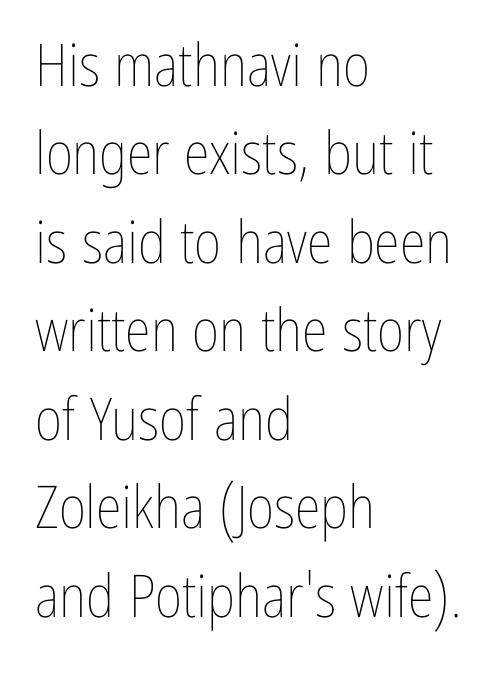
The image shows 59 px thin, condensed type, upright; set left-aligned, normal line spacing (1.5x), normal letter spacing, not underlined; low stroke contrast and a medium x-height.
